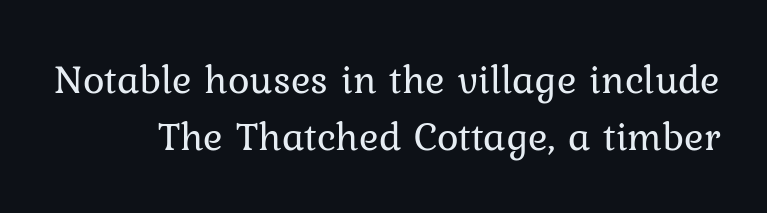
{"italic": "no", "bold": "no", "weight": "regular", "width": "normal", "stroke_contrast": "low", "x_height": "medium", "monospaced": "no", "underline": "no", "line_spacing": "normal", "line_spacing_ratio": 1.39, "letter_spacing": "normal", "letter_spacing_em": 0.0, "glyph_px": 41}
